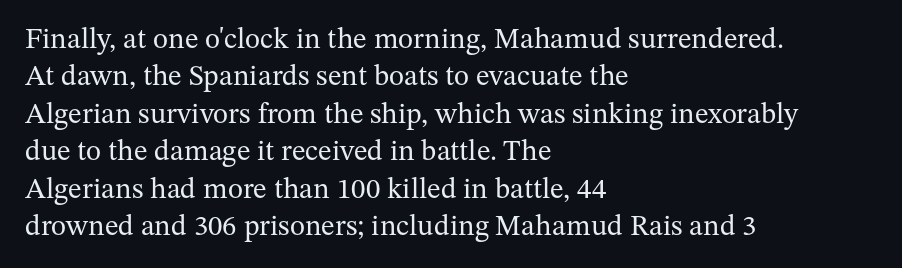
The image shows 29 px regular-weight serif type, upright; set left-aligned, normal line spacing (1.29x), normal letter spacing, not underlined; medium stroke contrast and a medium x-height.
